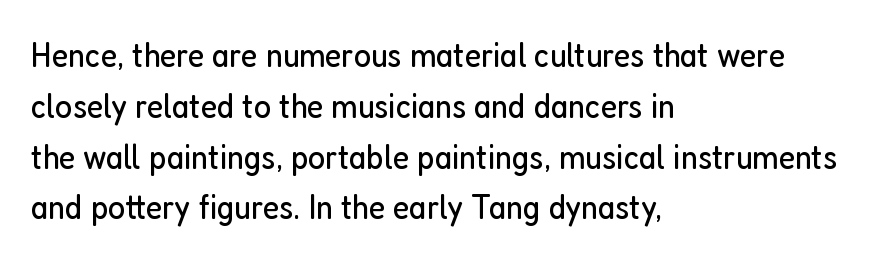
Vertically, the passage feels balanced, rows spaced as you'd expect. The letterforms sit shoulder to shoulder at normal distance. The weight would be labelled regular, book, light, or lighter still. Italic: no, the glyphs are upright roman.
